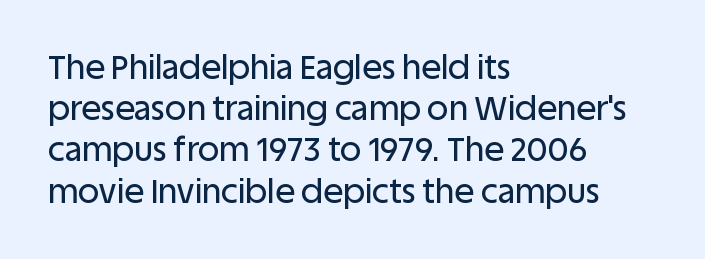
Q: Is the text italic (slanted)? A: No, it is upright.
Q: Is the typeface a serif or a sans-serif typeface? A: Sans-serif.
Q: Is the text underlined? A: No.
Q: How is the paragraph aligned? A: Left-aligned.
Q: Is the spacing between letters normal or unusually wide? A: Normal.
Q: Is the spacing between lines tight, normal or loose? A: Normal.
Q: Width (condensed, normal, or wide)? A: Normal.
Q: Stroke contrast? A: Low.
Q: x-height? A: Large.
Q: Monospaced? A: No.
